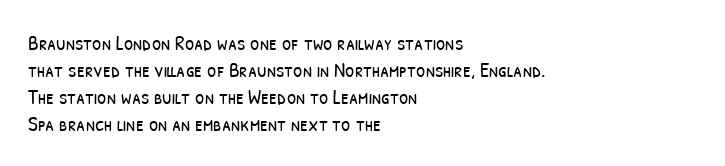
Letters have the restrained weight of plain body copy at most. The letters sit at their default tracking, neither squeezed nor spread. One-word summary of the alignment: left. Descenders hang freely into open space.
